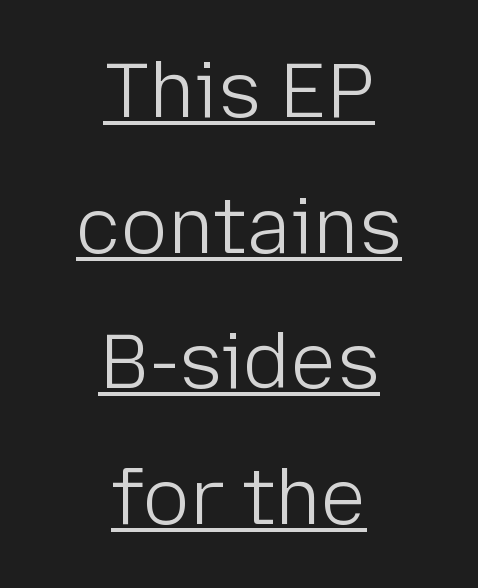
Q: Is the text bold? A: No.
Q: Is the text italic (slanted)? A: No, it is upright.
Q: Is the typeface a serif or a sans-serif typeface? A: Sans-serif.
Q: Is the text underlined? A: Yes.
Q: How is the paragraph aligned? A: Centered.
Q: Is the spacing between letters normal or unusually wide? A: Normal.
Q: Width (condensed, normal, or wide)? A: Normal.
Q: Stroke contrast? A: Low.
Q: x-height? A: Medium.
Q: Monospaced? A: No.
